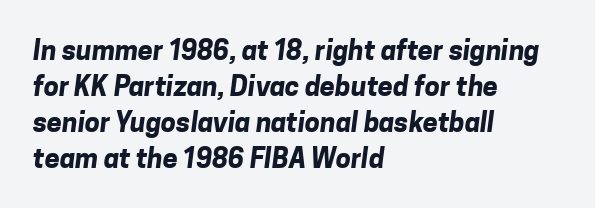
The image shows 27 px bold type; set left-aligned, normal line spacing (1.33x), normal letter spacing, not underlined.
